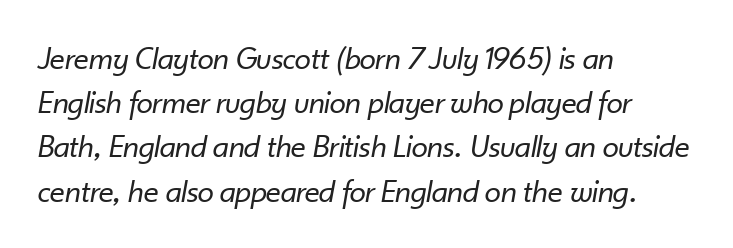
The image shows 33 px regular-weight type, italic (leaning right); set left-aligned, normal line spacing (1.34x), normal letter spacing, not underlined; low stroke contrast and a small x-height.
